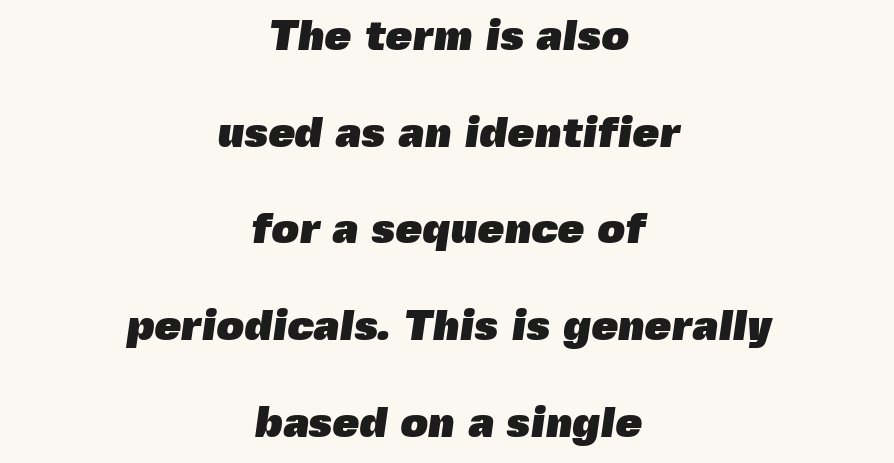
Q: Is the text bold? A: Yes.
Q: Is the typeface a serif or a sans-serif typeface? A: Sans-serif.
Q: Is the text underlined? A: No.
Q: How is the paragraph aligned? A: Centered.
Q: Is the spacing between letters normal or unusually wide? A: Normal.
Q: Is the spacing between lines tight, normal or loose? A: Loose.
Q: Width (condensed, normal, or wide)? A: Normal.
Q: x-height? A: Medium.
Q: Monospaced? A: No.
